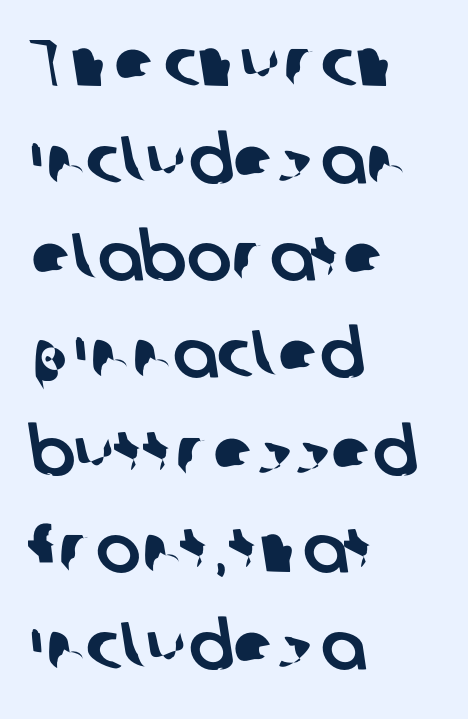
The image shows 67 px sans-serif type; set left-aligned, normal line spacing (1.45x), normal letter spacing, not underlined; low stroke contrast and a medium x-height.
